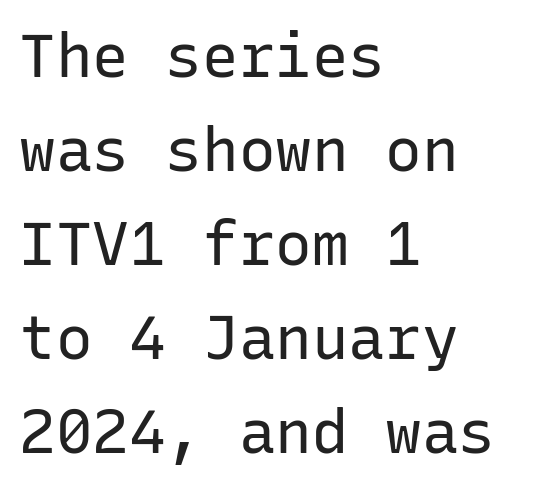
Q: Is the text bold? A: No.
Q: Is the text italic (slanted)? A: No, it is upright.
Q: Is the typeface a serif or a sans-serif typeface? A: Sans-serif.
Q: Is the text underlined? A: No.
Q: How is the paragraph aligned? A: Left-aligned.
Q: Is the spacing between letters normal or unusually wide? A: Normal.
Q: Is the spacing between lines tight, normal or loose? A: Normal.
Q: Width (condensed, normal, or wide)? A: Normal.
Q: Stroke contrast? A: Low.
Q: x-height? A: Medium.
Q: Monospaced? A: Yes.
